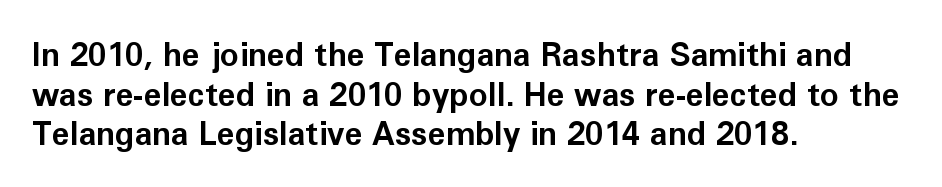
The image shows 32 px bold sans-serif type, upright; set left-aligned, line spacing 1.24x, normal letter spacing, not underlined; low stroke contrast and a medium x-height.
